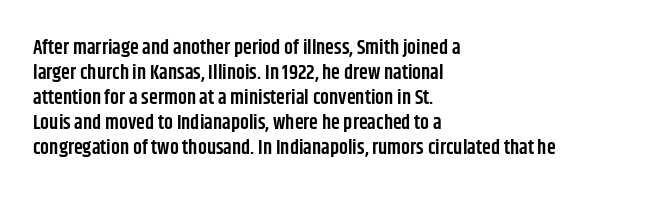
The image shows 20 px text type, upright; set left-aligned, normal line spacing (1.25x), normal letter spacing, not underlined.
